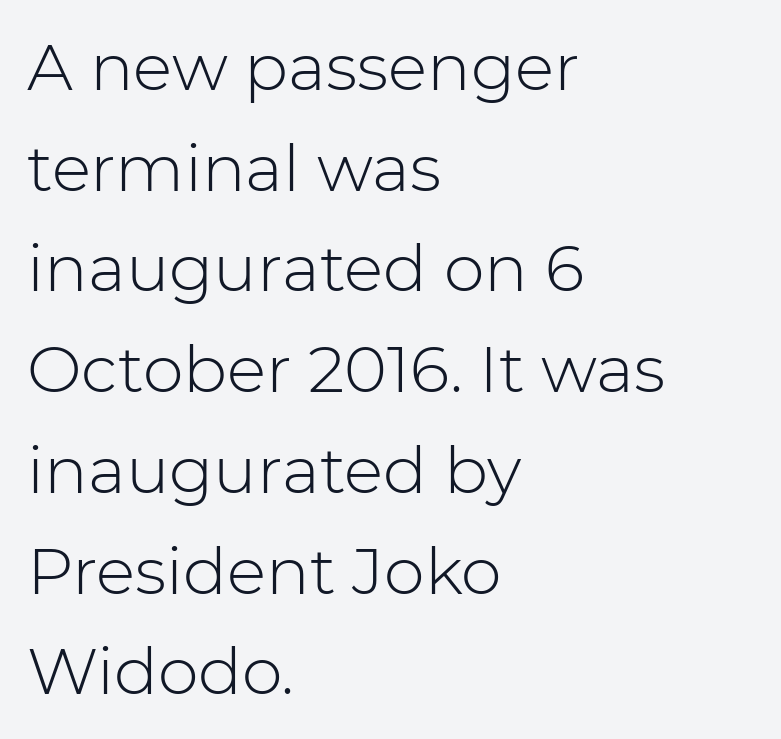
Check under the words: just untouched page. Reading down the block, your eye returns to a fixed left position each line. This sample has the flowing, uneven cadence of proportional lettering. The axis of the letterforms is exactly vertical. A typesetter would call this zero additional tracking.
